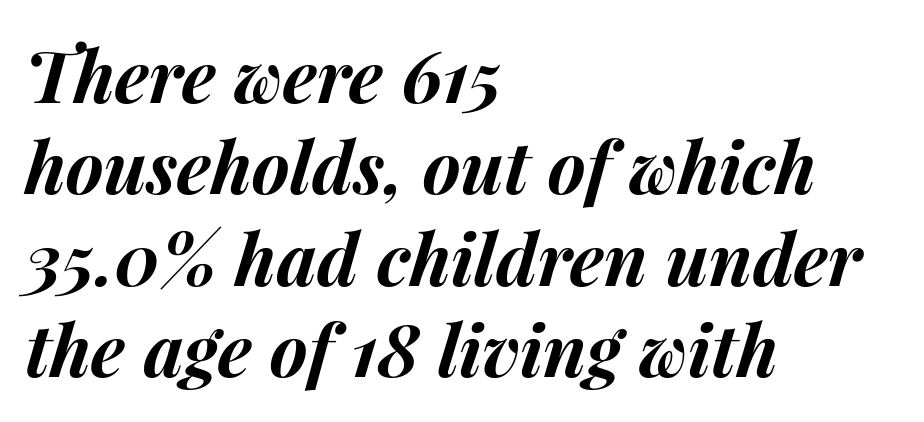
{"italic": "yes", "lean": "right", "slant_degrees": 15, "bold": "yes", "weight": "bold", "width": "normal", "stroke_contrast": "medium", "x_height": "medium", "monospaced": "no", "underline": "no", "align": "left", "line_spacing": "normal", "line_spacing_ratio": 1.27, "letter_spacing": "normal", "letter_spacing_em": 0.0, "glyph_px": 72}
